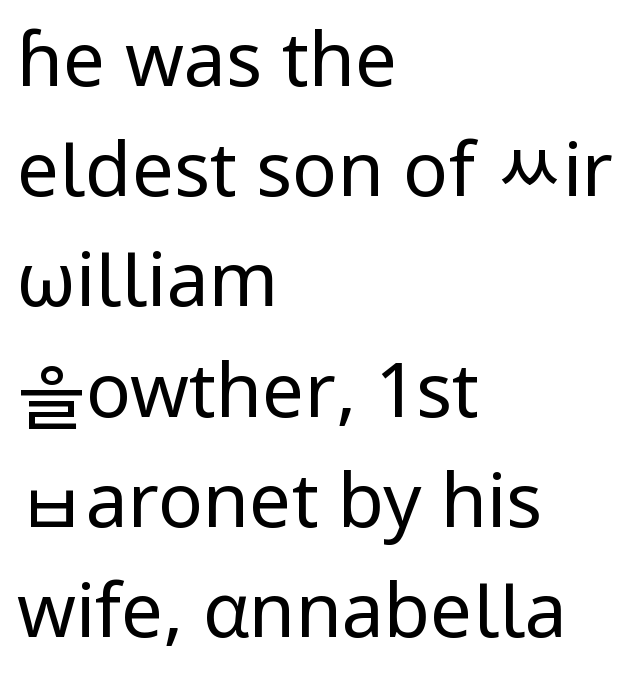
The image shows 75 px regular-weight sans-serif type, upright; set left-aligned, normal line spacing (1.47x), normal letter spacing, not underlined; low stroke contrast and a medium x-height.
